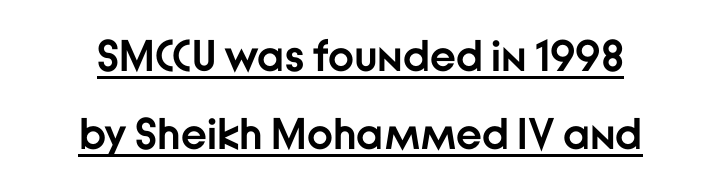
The image shows 44 px semibold sans-serif type, upright; set line spacing 1.78x, normal letter spacing, underlined; low stroke contrast and a medium x-height.
